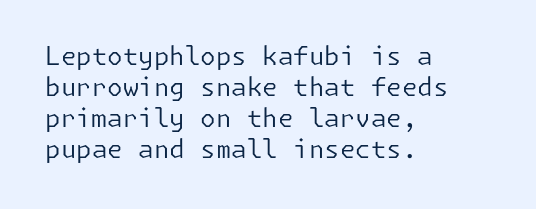
{"italic": "no", "bold": "no", "underline": "no", "align": "left", "line_spacing_ratio": 1.24, "letter_spacing": "normal", "letter_spacing_em": 0.0, "glyph_px": 25}
